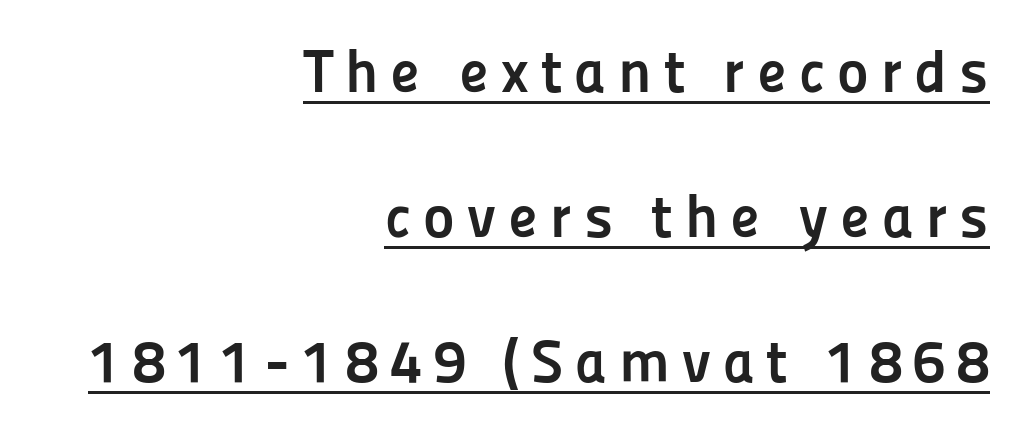
Inter-character spacing is expanded well beyond the font's built-in metrics. Here the designer chose a conventional face with non-uniform glyph widths. This sample uses an upright cut, with every glyph sitting square on the baseline. How heavy is the stroke? Heavy — this is a bold. Nothing sits at the stroke ends, so this counts as sans-serif.
